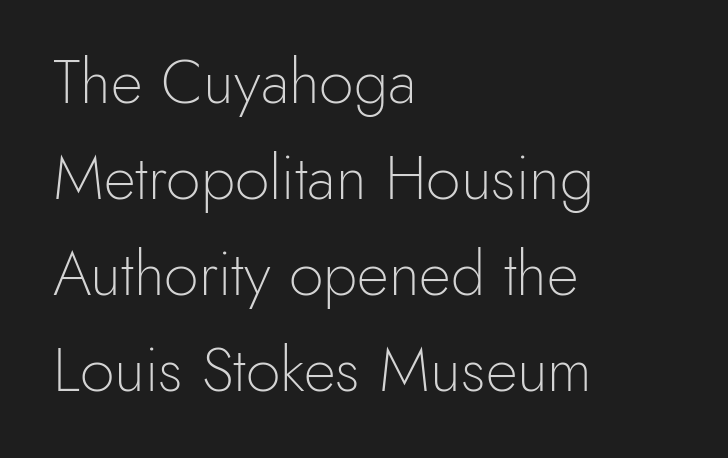
{"serif": "no", "italic": "no", "bold": "no", "weight": "light", "width": "normal", "x_height": "small", "monospaced": "no", "underline": "no", "align": "left", "line_spacing": "normal", "line_spacing_ratio": 1.55, "letter_spacing": "normal", "letter_spacing_em": 0.0, "glyph_px": 62}
